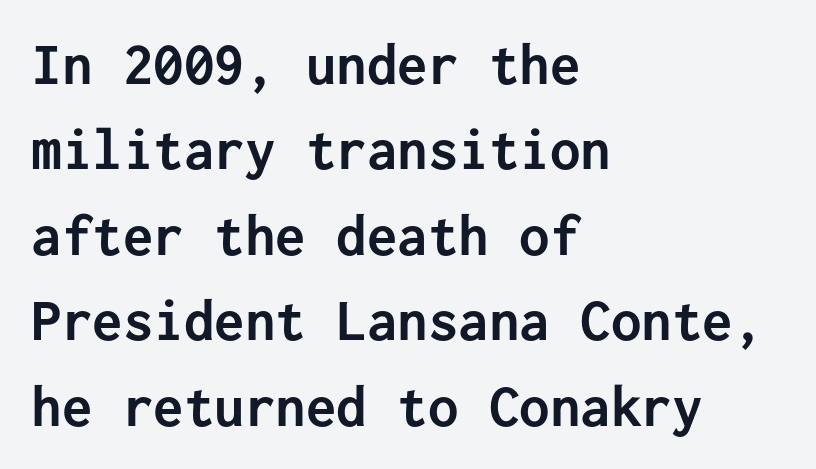
{"serif": "no", "italic": "no", "bold": "yes", "weight": "semibold", "width": "normal", "stroke_contrast": "low", "x_height": "medium", "monospaced": "yes", "underline": "no", "align": "left", "line_spacing": "normal", "line_spacing_ratio": 1.4, "letter_spacing": "normal", "letter_spacing_em": 0.0, "glyph_px": 61}
